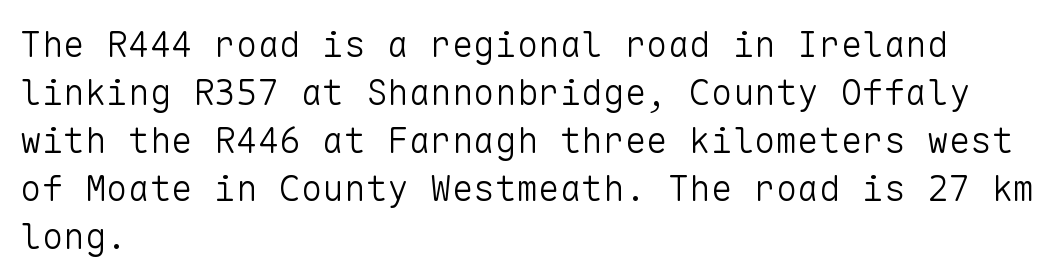
Q: Is the text bold? A: No.
Q: Is the text italic (slanted)? A: No, it is upright.
Q: Is the typeface a serif or a sans-serif typeface? A: Sans-serif.
Q: Is the text underlined? A: No.
Q: How is the paragraph aligned? A: Left-aligned.
Q: Is the spacing between letters normal or unusually wide? A: Normal.
Q: Is the spacing between lines tight, normal or loose? A: Normal.
Q: Width (condensed, normal, or wide)? A: Normal.
Q: Stroke contrast? A: Low.
Q: x-height? A: Medium.
Q: Monospaced? A: Yes.
